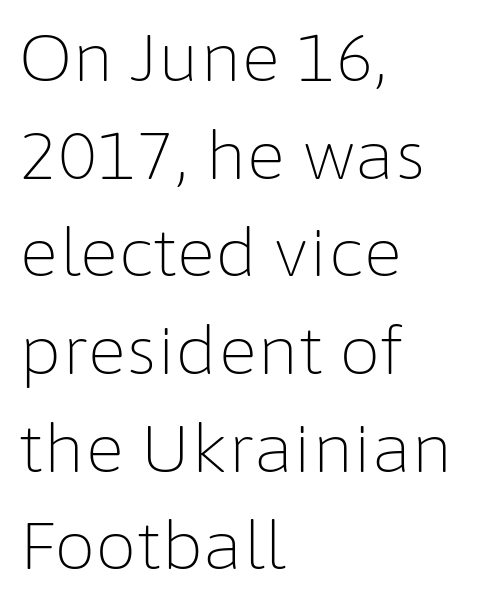
The image shows 66 px light sans-serif type, upright; set left-aligned, normal line spacing (1.48x), normal letter spacing, not underlined; low stroke contrast and a medium x-height.
